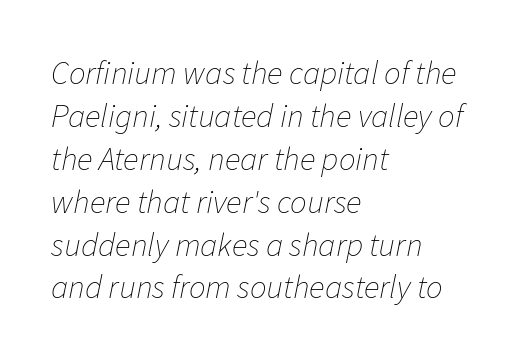
Q: Is the text bold? A: No.
Q: Is the text italic (slanted)? A: Yes, it leans right by about 11 degrees.
Q: Is the text underlined? A: No.
Q: How is the paragraph aligned? A: Left-aligned.
Q: Is the spacing between letters normal or unusually wide? A: Normal.
Q: Is the spacing between lines tight, normal or loose? A: Normal.
Q: Width (condensed, normal, or wide)? A: Normal.
Q: Stroke contrast? A: Low.
Q: x-height? A: Medium.
Q: Monospaced? A: No.
